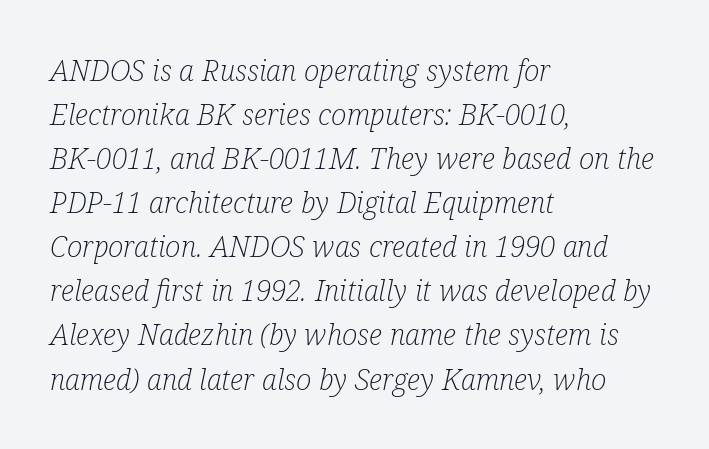
Is there much room between lines? A standard amount, neither cramped nor airy. Short note: letters normally spaced. Note: serifs present on the glyphs. Every row of glyphs begins at an identical x-position on the left.
